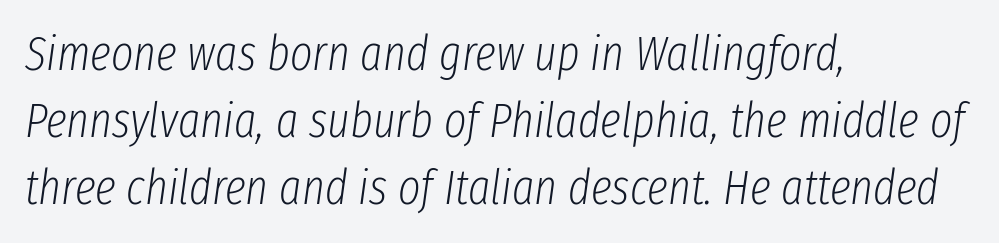
Q: Is the text bold? A: No.
Q: Is the text italic (slanted)? A: Yes, it leans right by about 8 degrees.
Q: Is the text underlined? A: No.
Q: How is the paragraph aligned? A: Left-aligned.
Q: Is the spacing between letters normal or unusually wide? A: Normal.
Q: Is the spacing between lines tight, normal or loose? A: Normal.
Q: Width (condensed, normal, or wide)? A: Condensed.
Q: Stroke contrast? A: Low.
Q: x-height? A: Medium.
Q: Monospaced? A: No.
